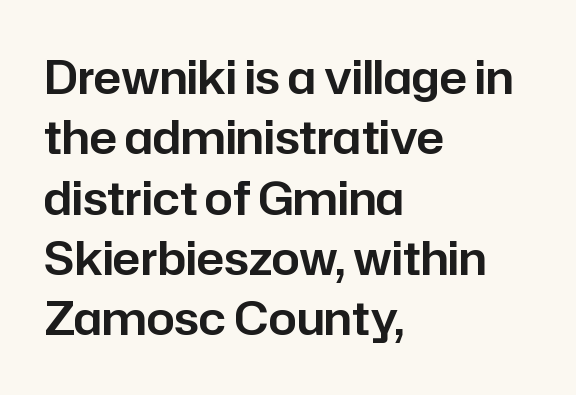
Q: Is the text italic (slanted)? A: No, it is upright.
Q: Is the typeface a serif or a sans-serif typeface? A: Sans-serif.
Q: Is the text underlined? A: No.
Q: How is the paragraph aligned? A: Left-aligned.
Q: Is the spacing between letters normal or unusually wide? A: Normal.
Q: Is the spacing between lines tight, normal or loose? A: Normal.
Q: Width (condensed, normal, or wide)? A: Normal.
Q: Stroke contrast? A: Low.
Q: x-height? A: Medium.
Q: Monospaced? A: No.
